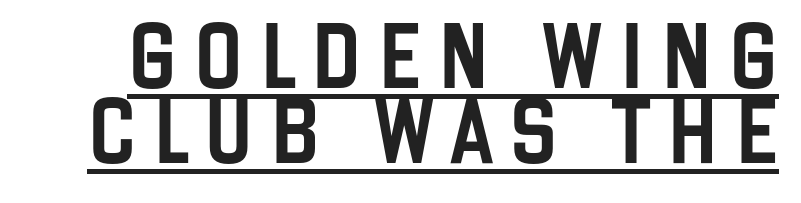
The designer went with a sans here, leaving each stem footless. Caption: expanded tracking, letters set apart. Every character sits straight up, as roman type does. Every word sits above its own underline.
